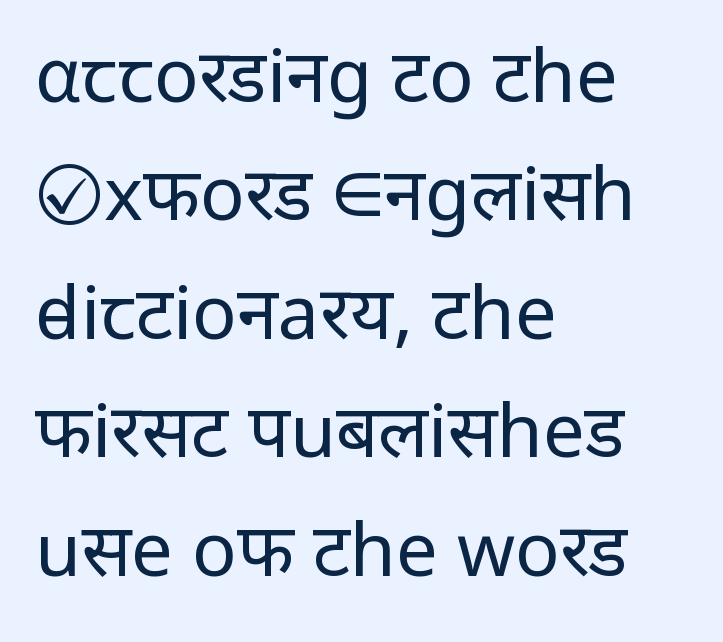
Default kerning and tracking; the words read as compact shapes. Look at the bottom of the vertical strokes: they stop flat, with no serifs. Counters stay open thanks to moderate or lighter strokes. These lines stack with their left ends in a neat column. These lines were composed using upright roman letters. The strip under each line holds only bare page.
